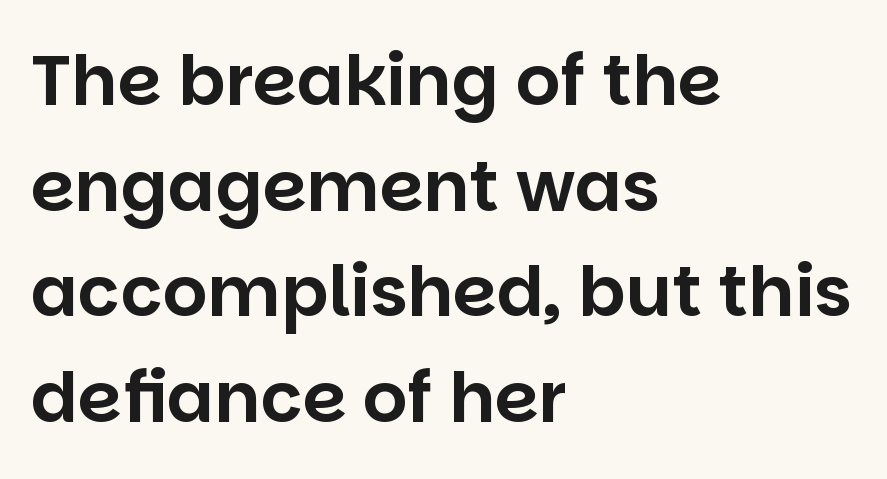
The image shows 70 px sans-serif type, upright; set left-aligned, normal line spacing (1.51x), normal letter spacing, not underlined; low stroke contrast and a large x-height.
